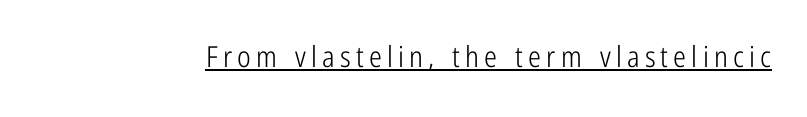
{"serif": "no", "italic": "no", "bold": "no", "weight": "light", "width": "condensed", "stroke_contrast": "low", "x_height": "medium", "monospaced": "no", "underline": "yes", "glyph_px": 29}
